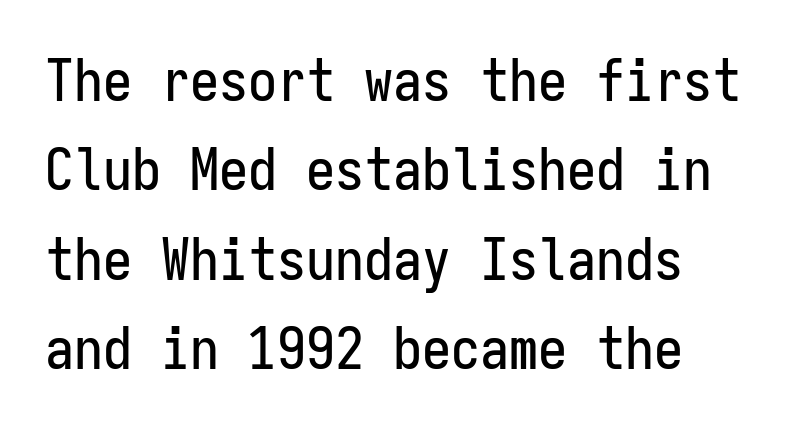
The rendering anchors every line to the left-hand side. The rendering uses a moderate line-height, typical for paragraphs. Unlike a traditional serif, this face leaves its strokes unadorned. Letters rest on an invisible, unmarked baseline.
